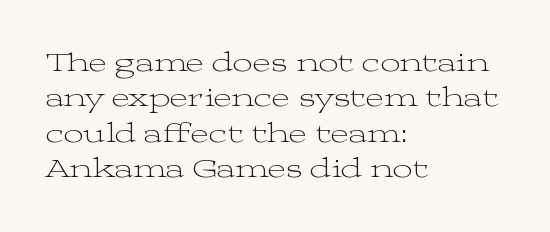
{"serif": "yes", "italic": "no", "bold": "no", "weight": "light", "width": "wide", "stroke_contrast": "medium", "x_height": "medium", "monospaced": "no", "underline": "no", "align": "left", "line_spacing": "normal", "line_spacing_ratio": 1.26, "letter_spacing": "normal", "letter_spacing_em": 0.0, "glyph_px": 28}
